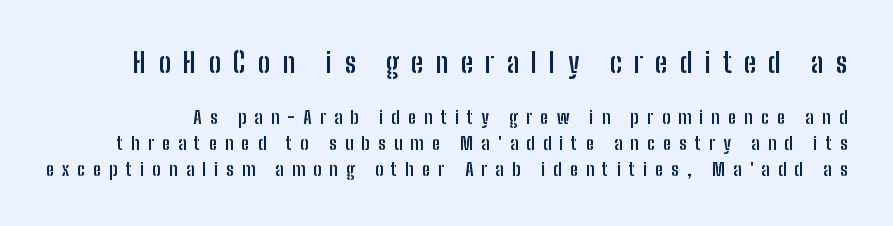
{"italic": "no", "bold": "yes", "underline": "no", "line_spacing": "normal", "line_spacing_ratio": 1.43, "letter_spacing": "wide", "letter_spacing_em": 0.46, "larger_block": "first", "size_ratio": 1.5, "glyph_px": 27}
